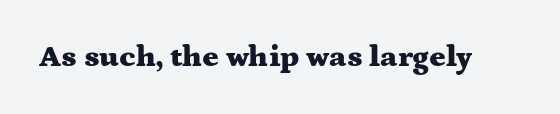
{"serif": "yes", "italic": "no", "bold": "yes", "weight": "heavy", "width": "wide", "stroke_contrast": "medium", "x_height": "medium", "monospaced": "no", "underline": "no", "letter_spacing": "normal", "letter_spacing_em": 0.0, "glyph_px": 31}
